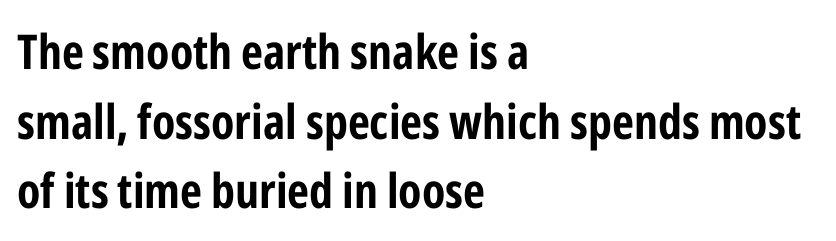
The image shows 48 px condensed sans-serif type, upright; set left-aligned, normal line spacing (1.45x), normal letter spacing, not underlined; low stroke contrast and a medium x-height.
